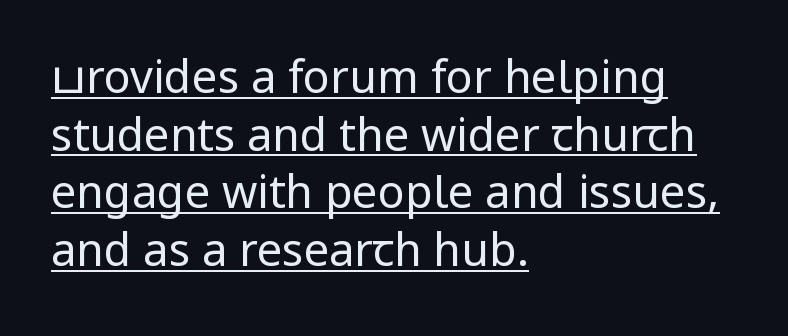
The image shows 45 px regular-weight sans-serif type, upright; set left-aligned, normal line spacing (1.28x), normal letter spacing, underlined; low stroke contrast and a medium x-height.
